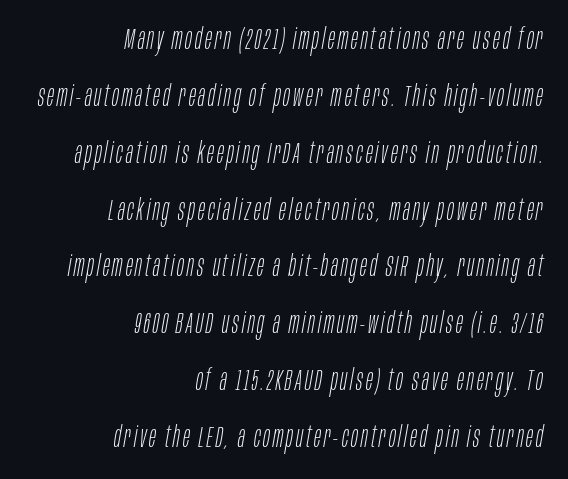
The image shows 29 px light, condensed type, italic (leaning right); set right-aligned, loose line spacing (1.96x), not underlined; low stroke contrast and a large x-height.
